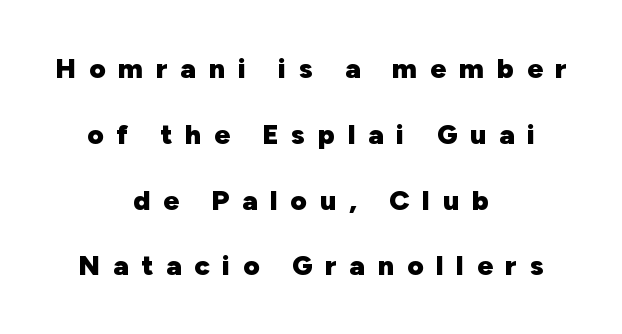
Leftover space on each line is divided equally before and after the words. Honestly, the rows look like they've been pulled way apart. Designer's note — italics off, roman on. As a designer I'd log this as weight 700, bold.
